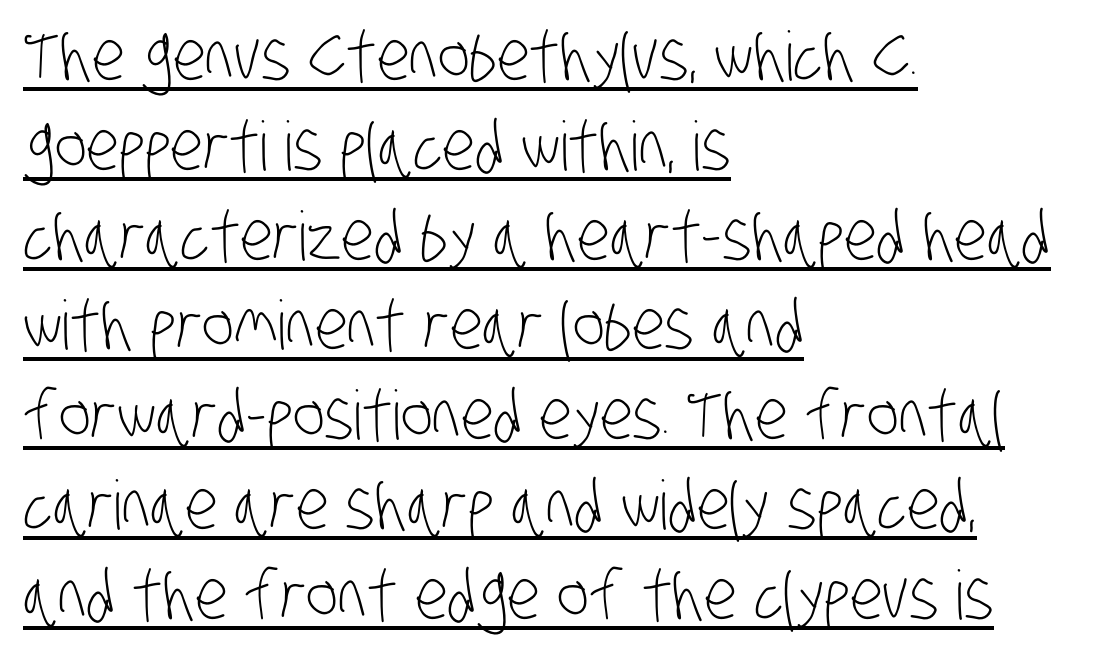
Q: Is the text bold? A: No.
Q: Is the typeface a serif or a sans-serif typeface? A: Sans-serif.
Q: Is the text underlined? A: Yes.
Q: How is the paragraph aligned? A: Left-aligned.
Q: Is the spacing between letters normal or unusually wide? A: Normal.
Q: Is the spacing between lines tight, normal or loose? A: Normal.
Q: Width (condensed, normal, or wide)? A: Condensed.
Q: Stroke contrast? A: Low.
Q: x-height? A: Large.
Q: Monospaced? A: No.
